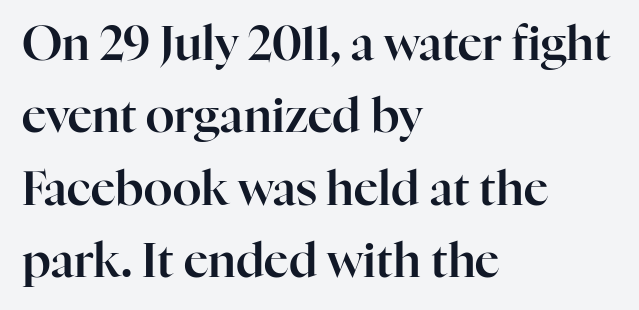
{"serif": "yes", "italic": "no", "width": "normal", "stroke_contrast": "high", "x_height": "medium", "monospaced": "no", "underline": "no", "align": "left", "line_spacing": "normal", "line_spacing_ratio": 1.54, "letter_spacing": "normal", "letter_spacing_em": 0.0, "glyph_px": 47}
